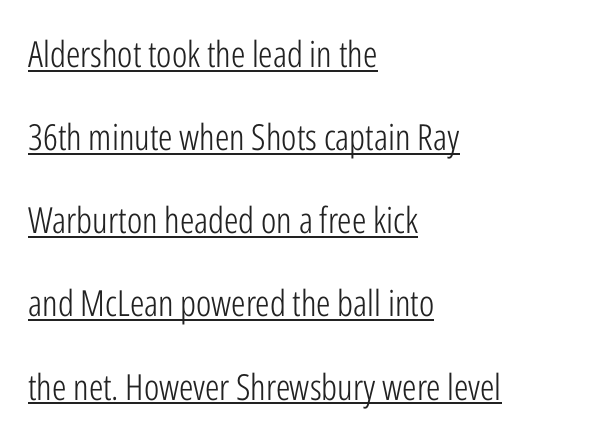
Nope, not italic — everything's standing straight. The passage shown is typed in a proportional face where columns would drift. The glyphs are accompanied by a horizontal stroke just below them. Weight: not bold — regular or lighter.
